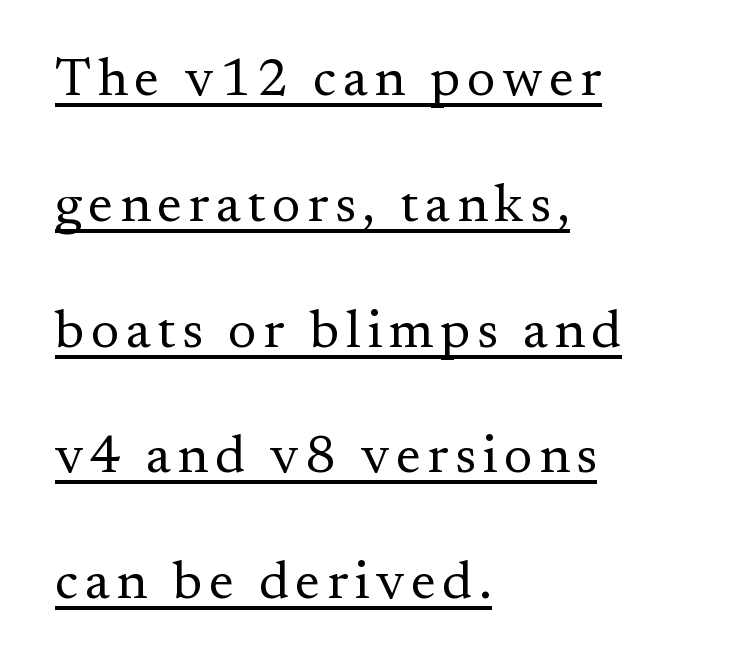
{"serif": "yes", "italic": "no", "bold": "no", "weight": "regular", "width": "normal", "stroke_contrast": "medium", "x_height": "small", "monospaced": "no", "underline": "yes", "align": "left", "line_spacing": "loose", "line_spacing_ratio": 2.33, "glyph_px": 54}
